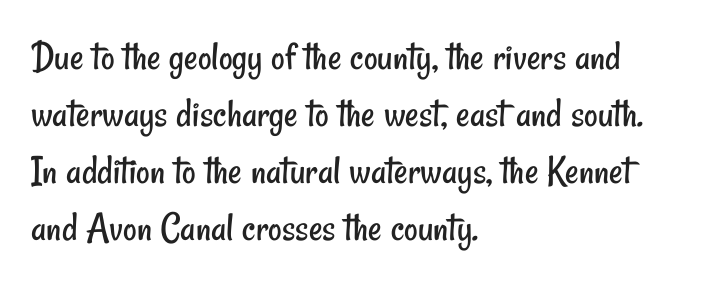
Honestly, there is no underline to notice here at all. Character widths vary here, with narrow letters taking less room than wide ones. Teacher's note: observe the even left margin — that is flush-left alignment. Stems and bowls with no extra thickness — not bold. Each word holds together tightly as a unit, with standard inter-letter gaps.
